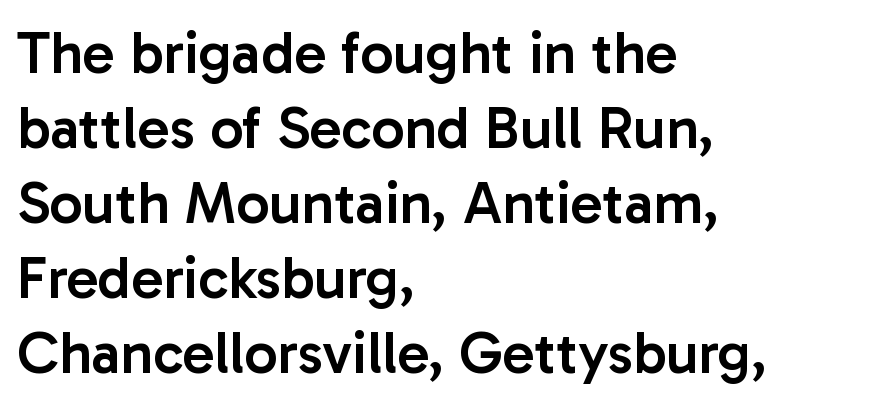
Typeset ragged right — the left edge is the straight one. Grotesque or geometric, the face here clearly has no serifs. Compared with typical paragraphs, the rows here are spaced about the same. Has an underline been added? It has not.
